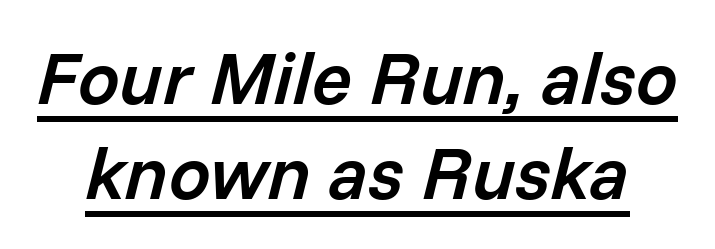
The image shows 74 px semibold type, italic (leaning right); set normal line spacing (1.29x), normal letter spacing, underlined; low stroke contrast and a medium x-height.
